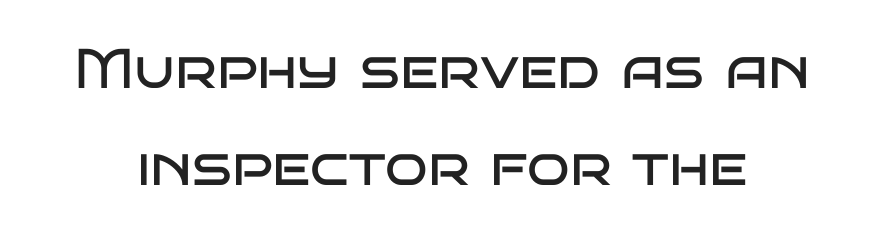
You could not count columns in this text — the font is proportionally spaced. Typographically, this falls in the sans-serif category. Check the space under the baseline: it is left empty. Does extra space separate the letters? No, they use regular spacing.
